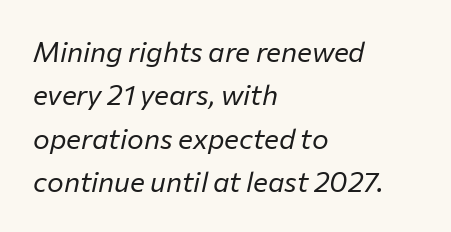
{"italic": "yes", "lean": "right", "slant_degrees": 12, "bold": "no", "weight": "regular", "width": "normal", "stroke_contrast": "low", "x_height": "medium", "monospaced": "no", "underline": "no", "align": "left", "line_spacing": "normal", "line_spacing_ratio": 1.55, "letter_spacing": "normal", "letter_spacing_em": 0.0, "glyph_px": 28}
